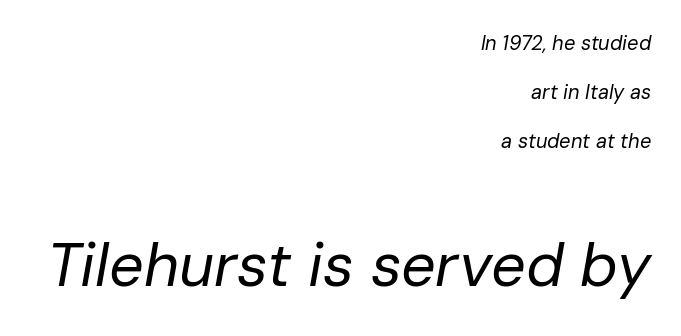
The image shows 61 px regular-weight type, italic (leaning right); set right-aligned, loose line spacing (2.44x), normal letter spacing, not underlined; the second (bottom) block is 3.05x larger; low stroke contrast and a medium x-height.
